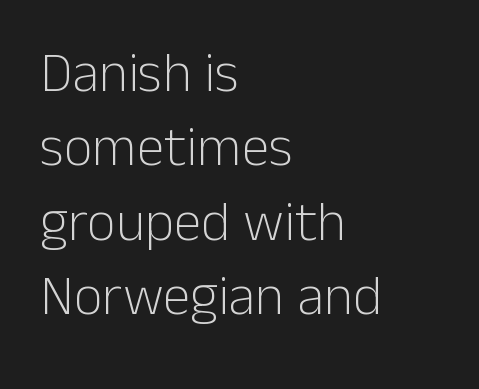
Q: Is the text bold? A: No.
Q: Is the text italic (slanted)? A: No, it is upright.
Q: Is the typeface a serif or a sans-serif typeface? A: Sans-serif.
Q: Is the text underlined? A: No.
Q: How is the paragraph aligned? A: Left-aligned.
Q: Is the spacing between letters normal or unusually wide? A: Normal.
Q: Is the spacing between lines tight, normal or loose? A: Normal.
Q: Width (condensed, normal, or wide)? A: Normal.
Q: Stroke contrast? A: Low.
Q: x-height? A: Medium.
Q: Monospaced? A: No.
